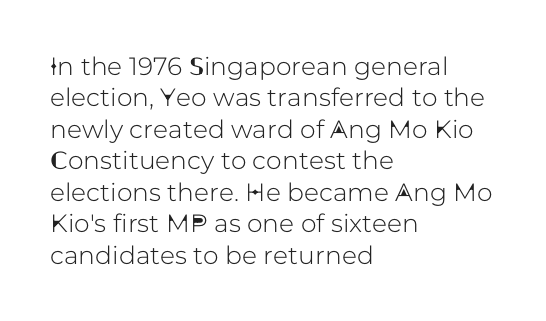
{"italic": "no", "underline": "no", "align": "left", "line_spacing": "normal", "line_spacing_ratio": 1.26, "letter_spacing": "normal", "letter_spacing_em": 0.0, "glyph_px": 25}
